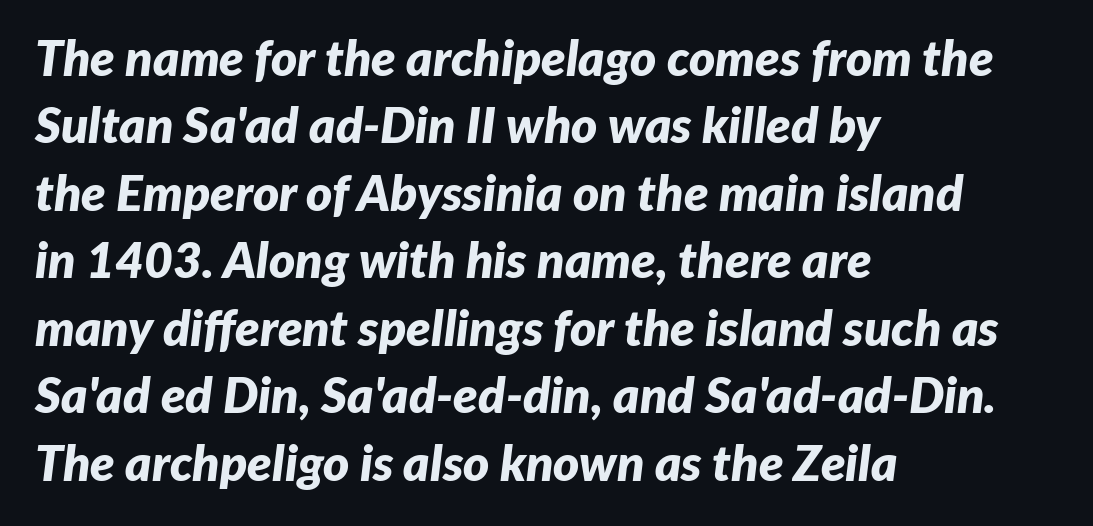
Q: Is the text bold? A: Yes.
Q: Is the text italic (slanted)? A: Yes, it leans right by about 7 degrees.
Q: Is the text underlined? A: No.
Q: How is the paragraph aligned? A: Left-aligned.
Q: Is the spacing between letters normal or unusually wide? A: Normal.
Q: Is the spacing between lines tight, normal or loose? A: Normal.
Q: Width (condensed, normal, or wide)? A: Normal.
Q: Stroke contrast? A: Low.
Q: x-height? A: Medium.
Q: Monospaced? A: No.
